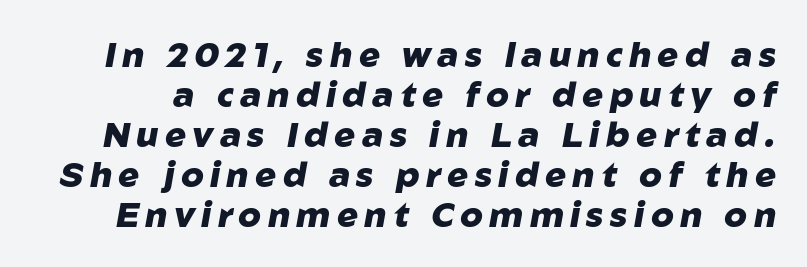
The image shows 35 px heavy type, italic (leaning right); set tight line spacing (1.14x), not underlined; low stroke contrast and a medium x-height.
